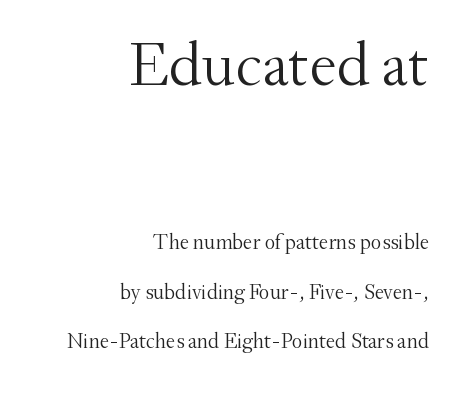
{"serif": "yes", "italic": "no", "bold": "no", "weight": "light", "width": "normal", "stroke_contrast": "medium", "x_height": "small", "monospaced": "no", "underline": "no", "align": "right", "line_spacing": "loose", "line_spacing_ratio": 2.35, "letter_spacing": "normal", "letter_spacing_em": 0.0, "larger_block": "first", "size_ratio": 2.95, "glyph_px": 62}
